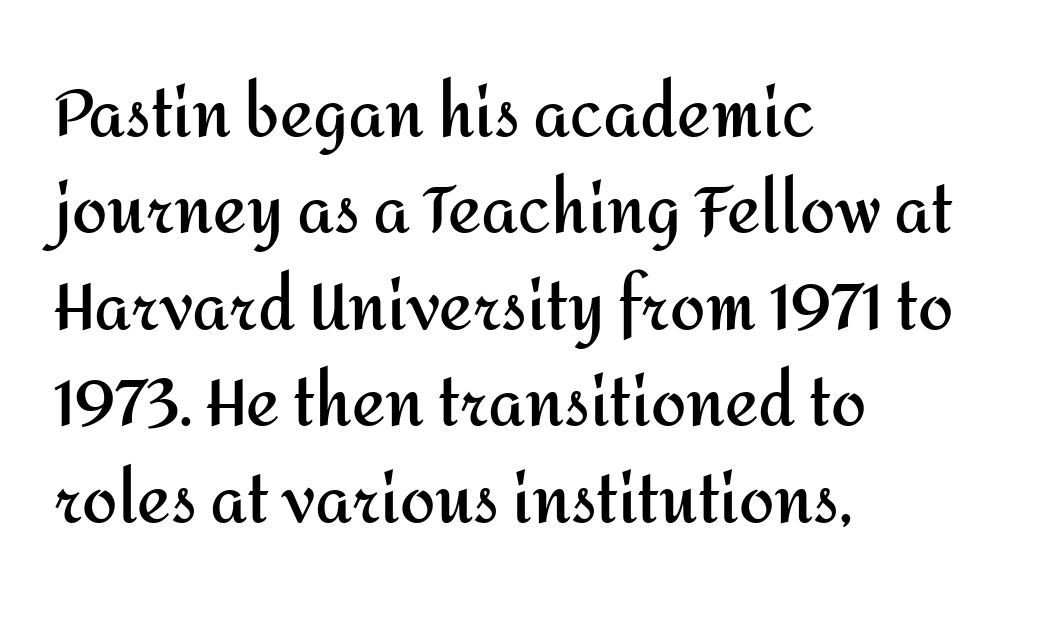
{"serif": "no", "italic": "no", "bold": "yes", "weight": "semibold", "width": "normal", "stroke_contrast": "medium", "x_height": "medium", "monospaced": "no", "underline": "no", "align": "left", "line_spacing": "normal", "line_spacing_ratio": 1.53, "letter_spacing": "normal", "letter_spacing_em": 0.0, "glyph_px": 63}
